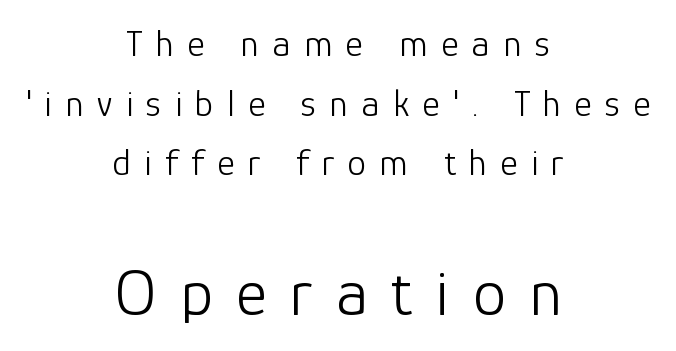
The letters stand straight up with perfectly vertical stems. Think of a printed novel: that variable character pitch is what you see here. One-word summary of the alignment: center. Serif or sans? Sans — the stroke terminals are bare. The later block is typeset at a bigger size than the earlier block.
